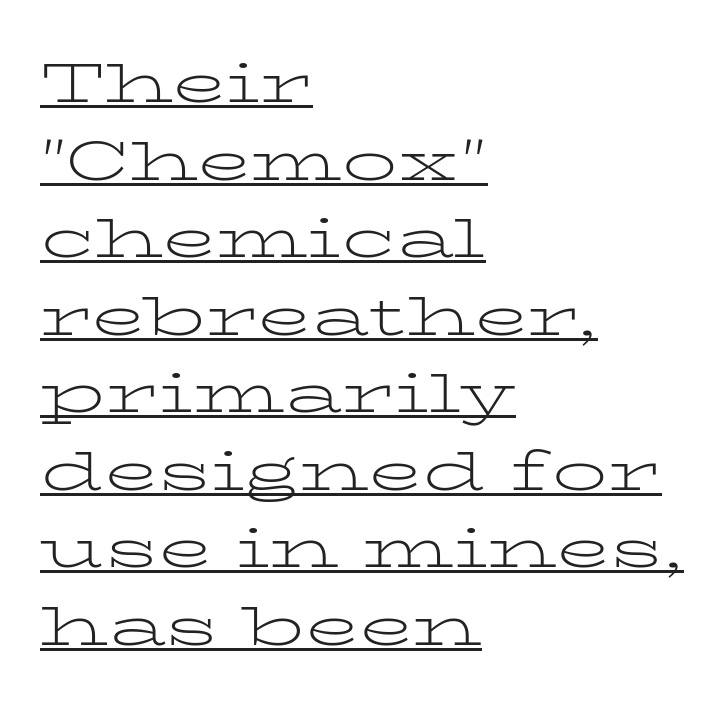
{"serif": "yes", "italic": "no", "bold": "no", "weight": "light", "width": "wide", "stroke_contrast": "low", "x_height": "medium", "monospaced": "no", "underline": "yes", "align": "left", "line_spacing": "normal", "line_spacing_ratio": 1.41, "letter_spacing": "normal", "letter_spacing_em": 0.0, "glyph_px": 55}
